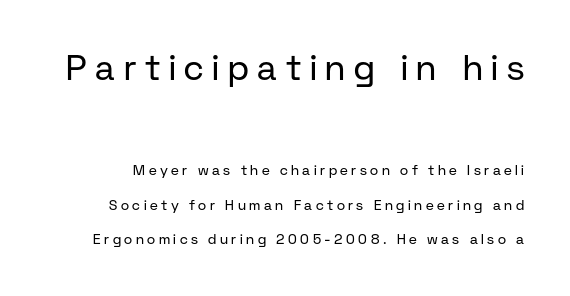
The image shows 35 px regular-weight sans-serif type, upright; set loose line spacing (2.48x), unusually wide letter spacing (+0.25 em), not underlined; the first (top) block is 2.5x larger; low stroke contrast and a medium x-height.
